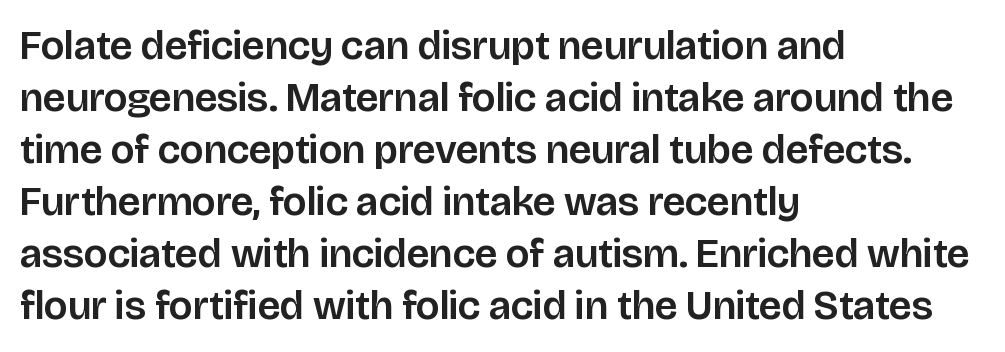
Q: Is the text italic (slanted)? A: No, it is upright.
Q: Is the typeface a serif or a sans-serif typeface? A: Sans-serif.
Q: Is the text underlined? A: No.
Q: How is the paragraph aligned? A: Left-aligned.
Q: Is the spacing between letters normal or unusually wide? A: Normal.
Q: Is the spacing between lines tight, normal or loose? A: Normal.
Q: Width (condensed, normal, or wide)? A: Normal.
Q: Stroke contrast? A: Low.
Q: x-height? A: Large.
Q: Monospaced? A: No.
